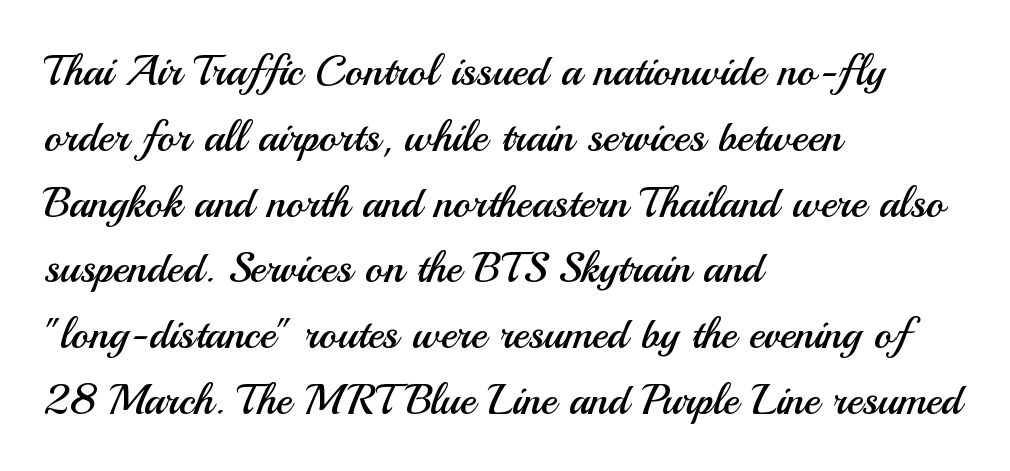
These lines are composed in type without serifs. Counters stay open thanks to moderate or lighter strokes. This sample keeps an unexceptional amount of space between lines.
